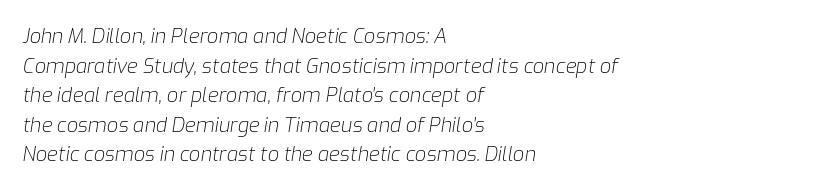
{"italic": "yes", "lean": "right", "slant_degrees": 9, "bold": "no", "underline": "no", "align": "left", "line_spacing": "normal", "line_spacing_ratio": 1.48, "letter_spacing": "normal", "letter_spacing_em": 0.0, "glyph_px": 20}
